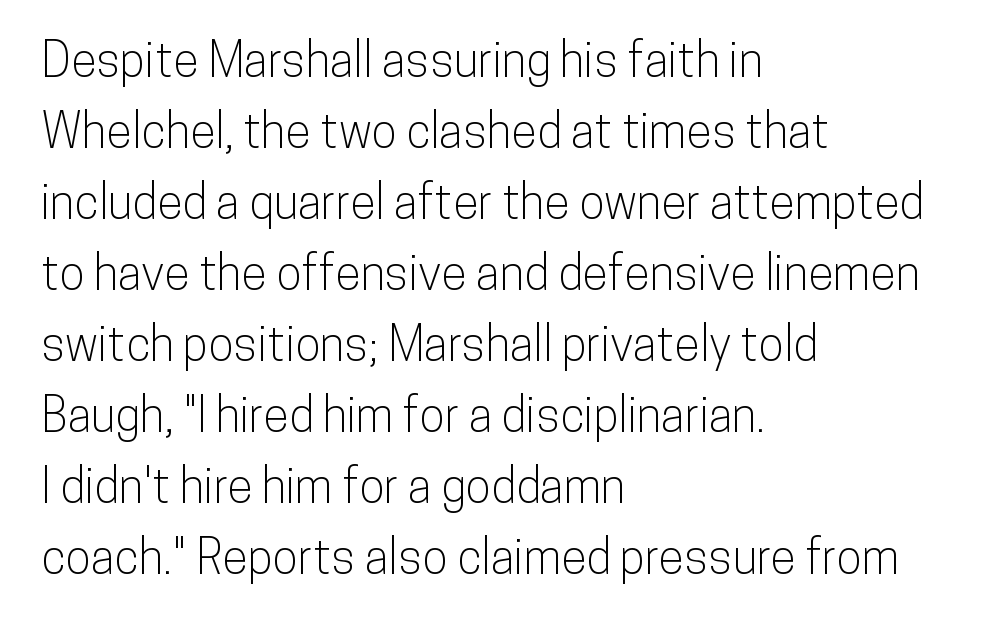
Italic: no, the glyphs are upright roman. A typesetter would label this face a sans. What's the leading like? Ordinary, nothing unusual. Nobody touched the tracking dial on this one. The glyphs are unaccompanied by any horizontal stroke below them. Line starts are locked; line ends wander.
